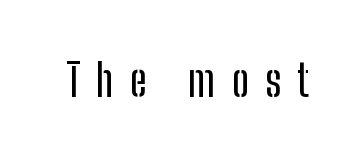
The image shows 44 px condensed sans-serif type, upright; set unusually wide letter spacing (+0.37 em), not underlined; low stroke contrast and a medium x-height.
